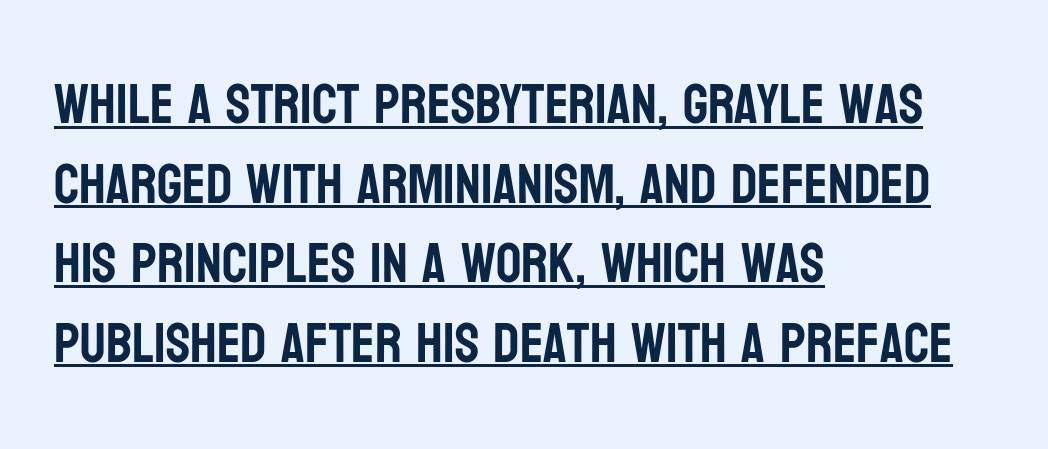
{"serif": "no", "italic": "no", "width": "condensed", "stroke_contrast": "low", "x_height": "large", "monospaced": "no", "underline": "yes", "align": "left", "line_spacing": "normal", "line_spacing_ratio": 1.42, "letter_spacing": "normal", "letter_spacing_em": 0.0, "glyph_px": 56}
